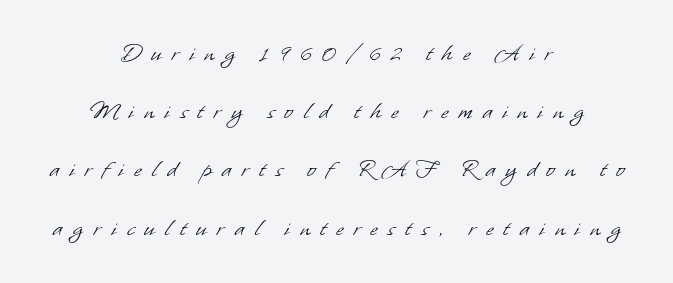
Q: Is the text bold? A: No.
Q: Is the text underlined? A: No.
Q: How is the paragraph aligned? A: Centered.
Q: Is the spacing between letters normal or unusually wide? A: Unusually wide.
Q: Is the spacing between lines tight, normal or loose? A: Loose.
